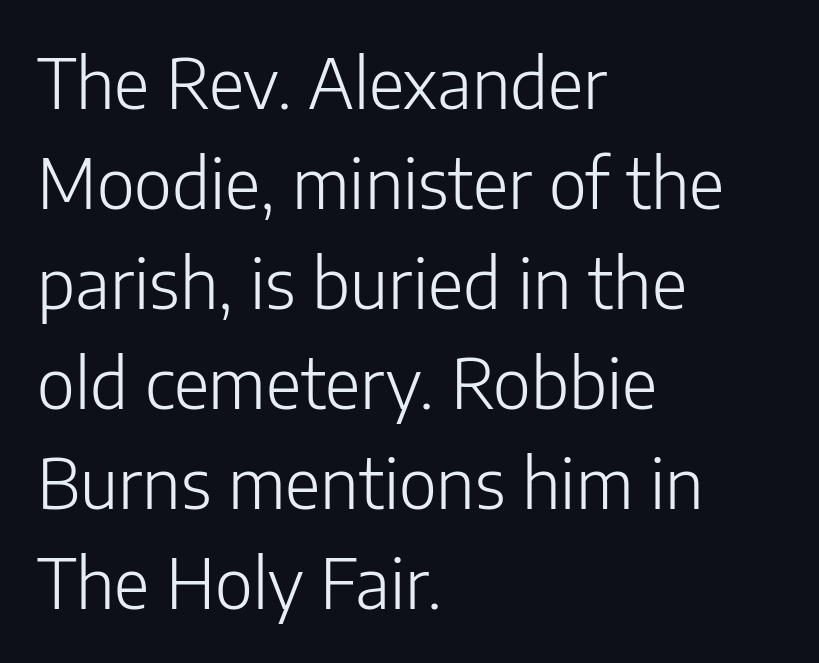
The image shows 69 px light sans-serif type, upright; set left-aligned, normal line spacing (1.45x), normal letter spacing, not underlined; low stroke contrast and a medium x-height.
